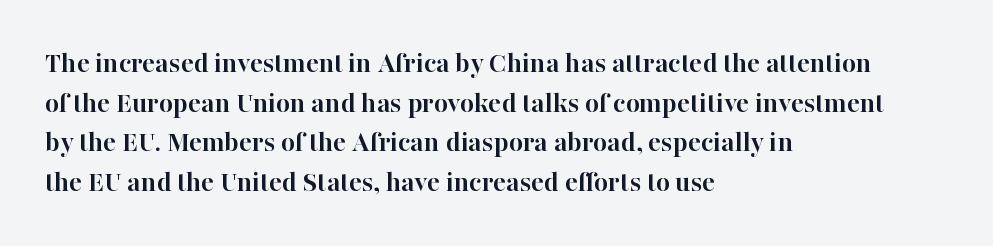
{"serif": "yes", "italic": "no", "bold": "yes", "weight": "semibold", "width": "normal", "stroke_contrast": "high", "x_height": "medium", "monospaced": "no", "underline": "no", "align": "left", "line_spacing": "normal", "line_spacing_ratio": 1.32, "letter_spacing": "normal", "letter_spacing_em": 0.0, "glyph_px": 30}
